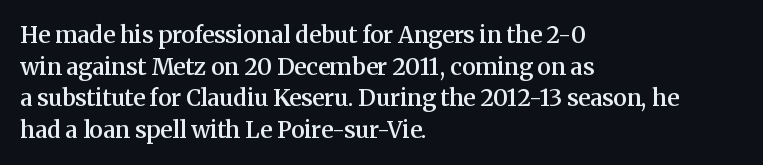
The image shows 23 px text type, upright; set left-aligned, normal line spacing (1.37x), normal letter spacing, not underlined.
